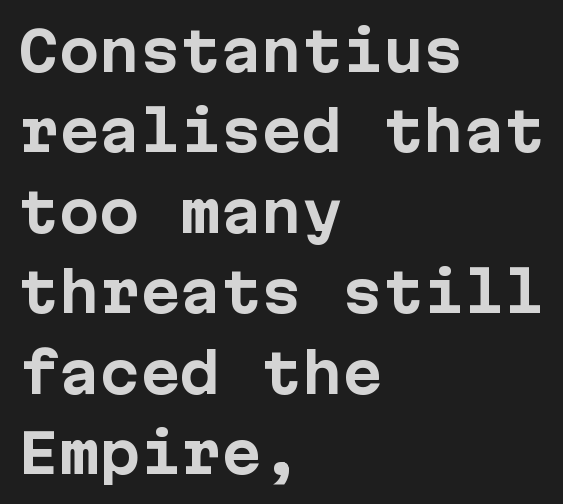
{"serif": "no", "italic": "no", "bold": "yes", "weight": "bold", "width": "normal", "stroke_contrast": "low", "x_height": "medium", "underline": "no", "align": "left", "line_spacing": "normal", "line_spacing_ratio": 1.49, "letter_spacing": "normal", "letter_spacing_em": 0.0, "glyph_px": 54}
